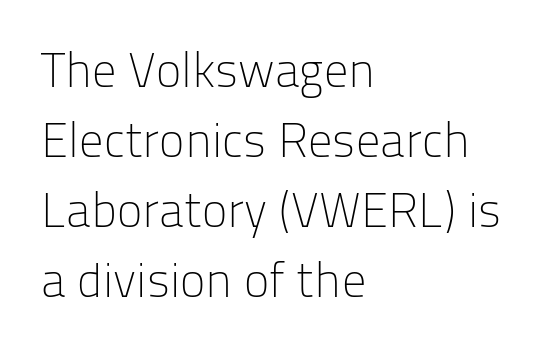
{"serif": "no", "italic": "no", "bold": "no", "weight": "light", "width": "normal", "stroke_contrast": "low", "x_height": "medium", "monospaced": "no", "underline": "no", "align": "left", "line_spacing": "normal", "line_spacing_ratio": 1.46, "letter_spacing": "normal", "letter_spacing_em": 0.0, "glyph_px": 48}
